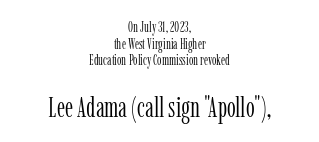
{"serif": "yes", "italic": "no", "bold": "no", "weight": "light", "width": "condensed", "stroke_contrast": "low", "x_height": "medium", "monospaced": "no", "underline": "no", "align": "center", "line_spacing_ratio": 1.18, "letter_spacing": "normal", "letter_spacing_em": 0.0, "larger_block": "second", "size_ratio": 2.0, "glyph_px": 28}
